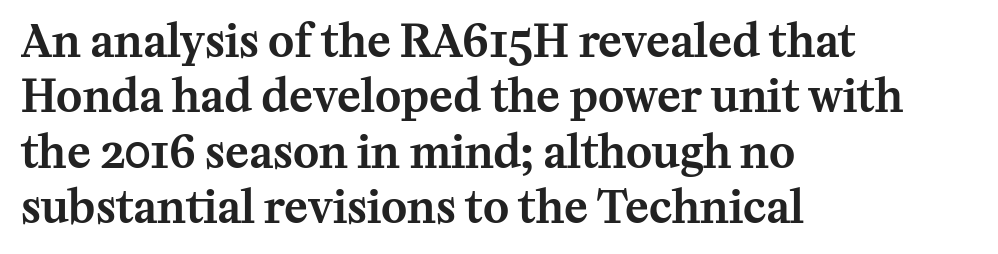
Is there much room between lines? A standard amount, neither cramped nor airy. Casual observation: everything's shoved over to the left. Vertical strokes here are truly vertical. The passage shown is typeset with a serif family. Short note: letters normally spaced. Proportional: the letters do not fall into vertical columns.
